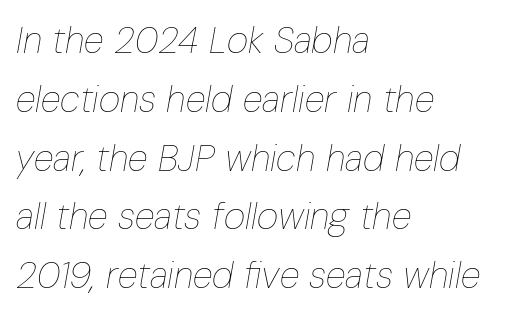
The image shows 37 px thin, condensed type, italic (leaning right); set left-aligned, normal line spacing (1.59x), normal letter spacing, not underlined; low stroke contrast and a medium x-height.
